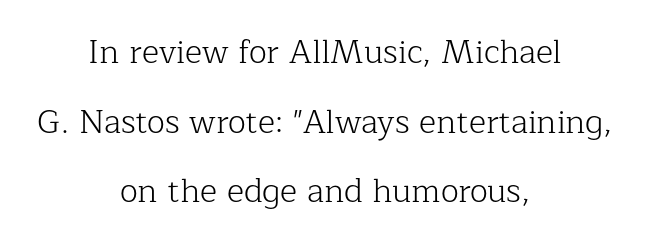
Q: Is the text bold? A: No.
Q: Is the text italic (slanted)? A: No, it is upright.
Q: Is the typeface a serif or a sans-serif typeface? A: Serif.
Q: Is the text underlined? A: No.
Q: How is the paragraph aligned? A: Centered.
Q: Is the spacing between letters normal or unusually wide? A: Normal.
Q: Is the spacing between lines tight, normal or loose? A: Loose.
Q: Width (condensed, normal, or wide)? A: Normal.
Q: Stroke contrast? A: Low.
Q: x-height? A: Medium.
Q: Monospaced? A: No.
